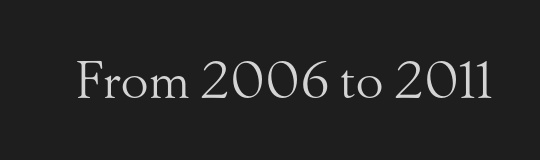
{"serif": "yes", "italic": "no", "bold": "no", "weight": "light", "width": "normal", "stroke_contrast": "medium", "x_height": "small", "monospaced": "no", "underline": "no", "letter_spacing": "normal", "letter_spacing_em": 0.0, "glyph_px": 51}
